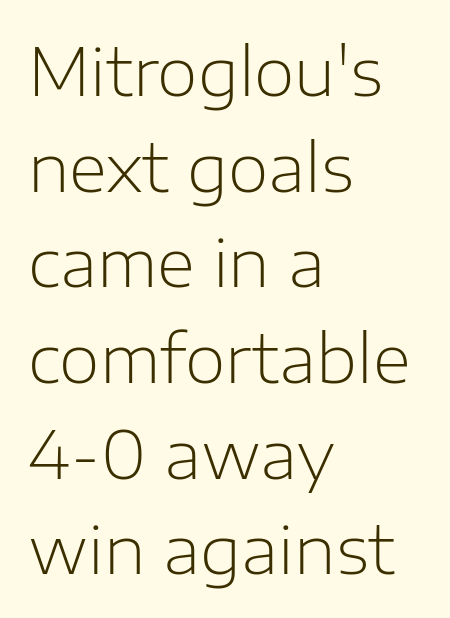
{"serif": "no", "italic": "no", "bold": "no", "weight": "light", "width": "normal", "stroke_contrast": "low", "x_height": "medium", "monospaced": "no", "underline": "no", "align": "left", "line_spacing": "normal", "line_spacing_ratio": 1.45, "letter_spacing": "normal", "letter_spacing_em": 0.0, "glyph_px": 66}
